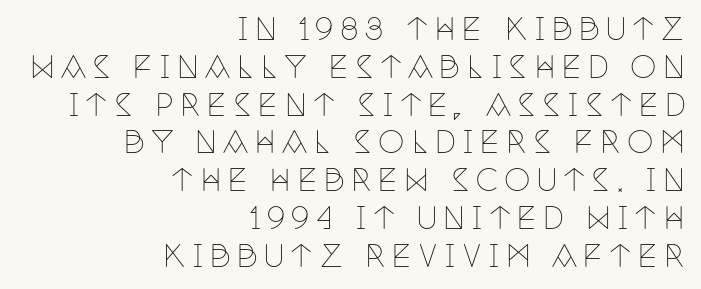
A serif font was chosen for this passage. Ordinary non-slanted type is in use. One-word summary of the alignment: right. The face used here is proportionally spaced, like ordinary book or web type. The tracking jumps out immediately: characters are airy and widely separated. Just letters on the line, the space beneath them empty.
